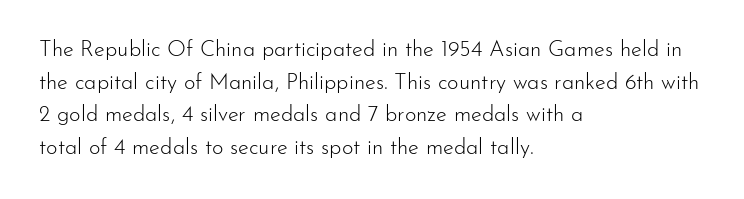
Rows of type keep a routine distance in the vertical direction. The space beneath each line is pristine and unruled. Which margin do the lines hug? The left one — the right edge is uneven. The letterforms sit shoulder to shoulder at normal distance.
